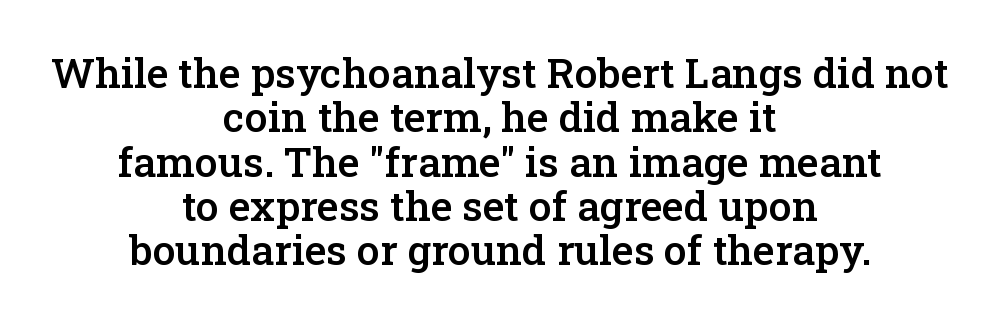
The image shows 41 px semibold serif type, upright; set centered, tight line spacing (1.08x), normal letter spacing, not underlined; low stroke contrast and a medium x-height.
